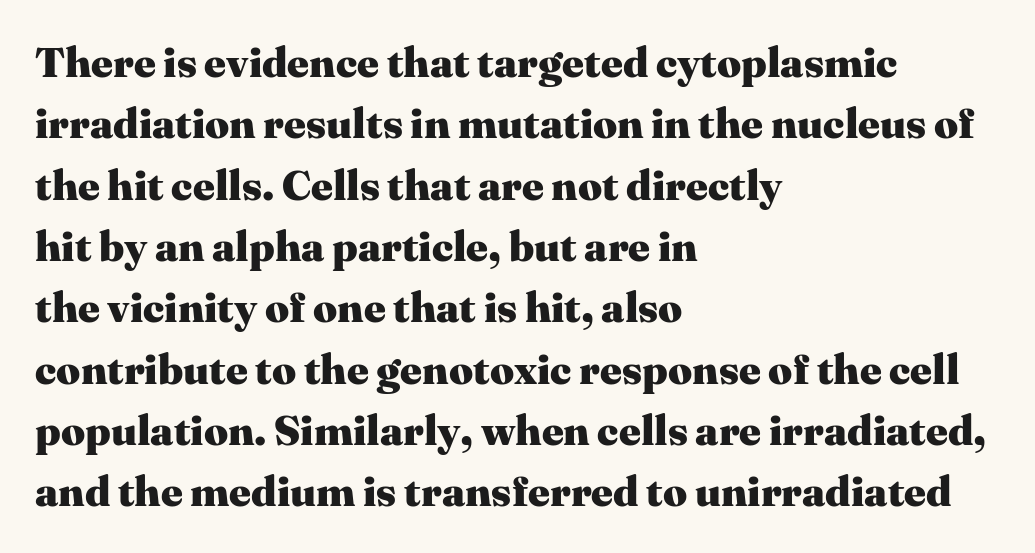
{"serif": "yes", "italic": "no", "bold": "yes", "weight": "heavy", "width": "normal", "stroke_contrast": "medium", "x_height": "medium", "monospaced": "no", "underline": "no", "align": "left", "line_spacing": "normal", "line_spacing_ratio": 1.46, "letter_spacing": "normal", "letter_spacing_em": 0.0, "glyph_px": 42}
